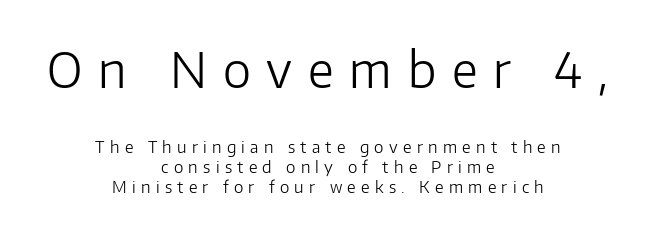
{"serif": "no", "italic": "no", "bold": "no", "weight": "light", "width": "normal", "stroke_contrast": "low", "x_height": "medium", "monospaced": "no", "underline": "no", "align": "center", "line_spacing_ratio": 1.24, "letter_spacing": "wide", "letter_spacing_em": 0.33, "larger_block": "first", "size_ratio": 3.0, "glyph_px": 48}
